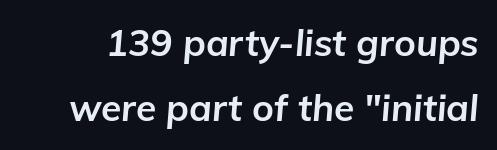
The image shows 37 px bold type, italic (leaning right); set line spacing 1.76x, normal letter spacing, not underlined; low stroke contrast and a medium x-height.
